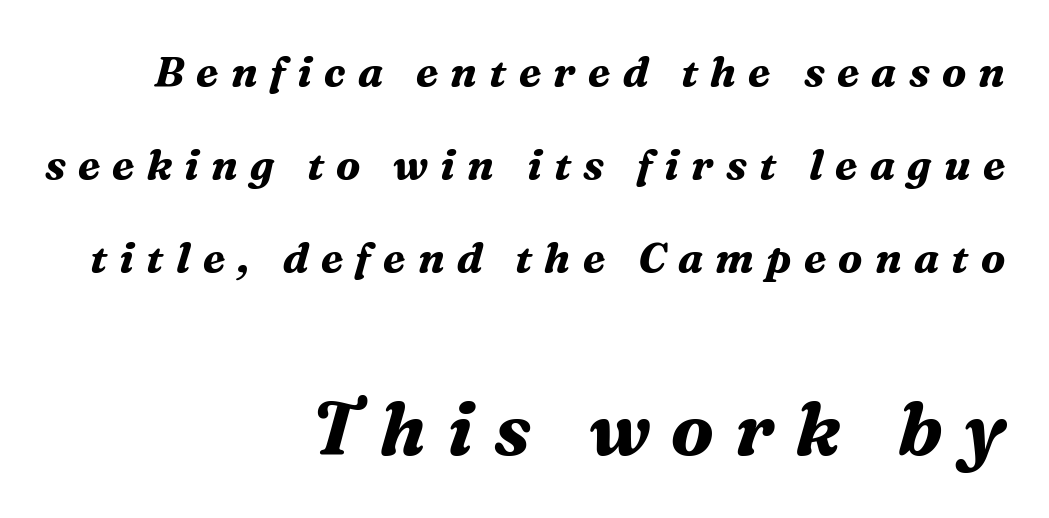
Looks like regular typesetting: each glyph gets only the width it needs. The glyphs look as if they've been sheared to an angle. The space beneath each line is pristine and unruled. The block of text is sparse from top to bottom, with ample space between rows.
